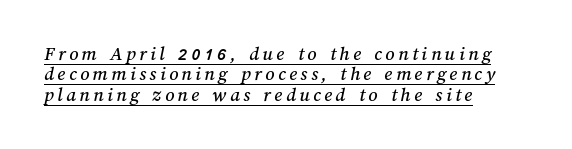
The image shows 20 px text type; set left-aligned, tight line spacing (1.02x), underlined.
